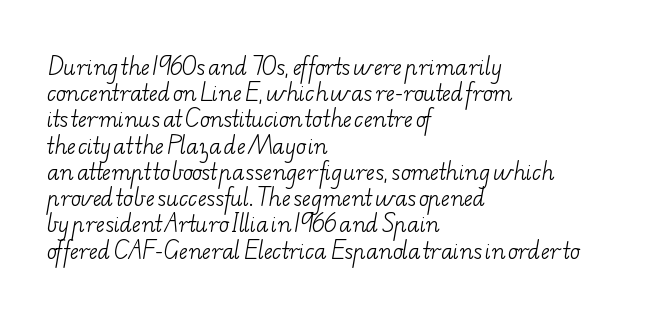
Q: Is the text bold? A: No.
Q: Is the text underlined? A: No.
Q: How is the paragraph aligned? A: Left-aligned.
Q: Is the spacing between letters normal or unusually wide? A: Normal.
Q: Is the spacing between lines tight, normal or loose? A: Normal.
